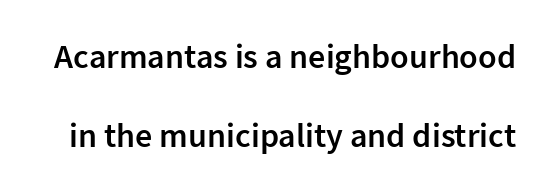
The image shows 34 px semibold sans-serif type, upright; set loose line spacing (2.33x), normal letter spacing, not underlined; low stroke contrast and a medium x-height.
